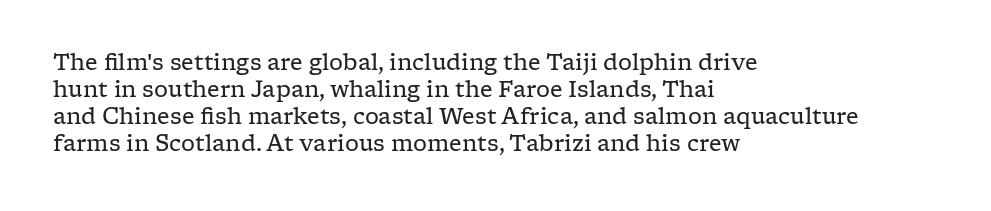
The image shows 22 px text type, upright; set left-aligned, line spacing 1.23x, normal letter spacing, not underlined.
